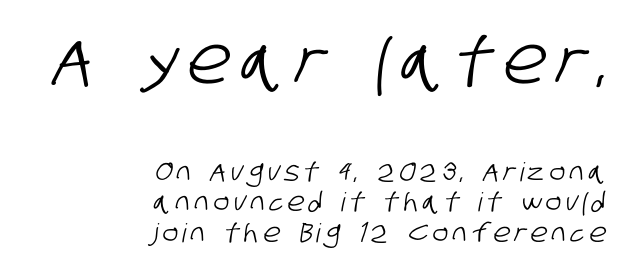
The image shows 66 px condensed sans-serif type; set right-aligned, line spacing 1.17x, not underlined; the first (top) block is 2.54x larger; low stroke contrast and a large x-height.
